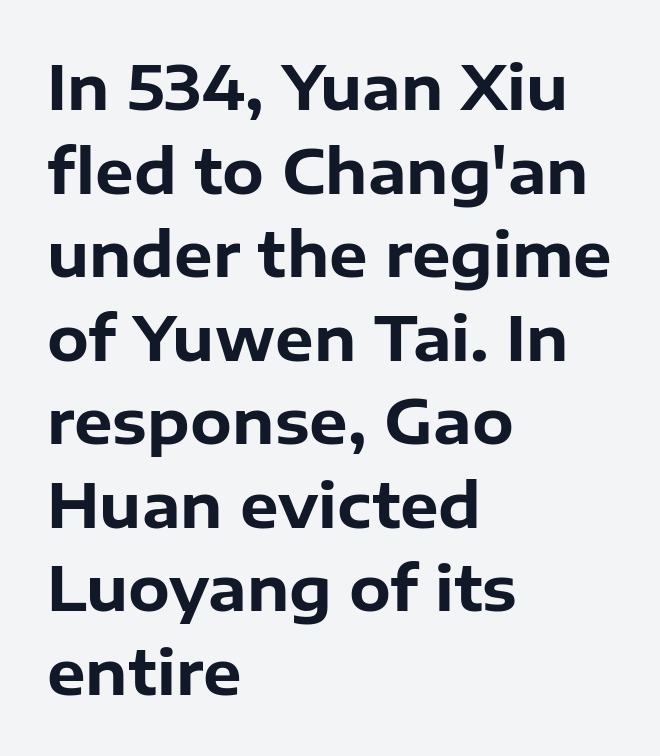
The image shows 61 px bold sans-serif type, upright; set left-aligned, normal line spacing (1.37x), normal letter spacing, not underlined; low stroke contrast and a medium x-height.
